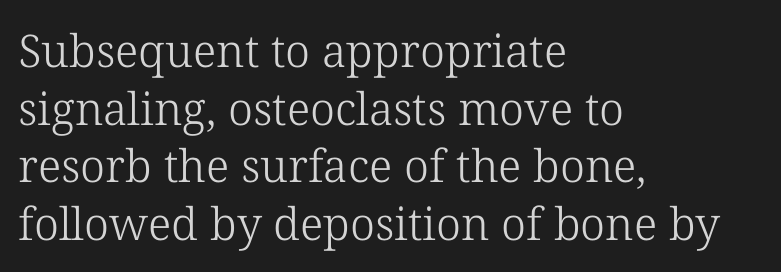
Q: Is the text bold? A: No.
Q: Is the text italic (slanted)? A: No, it is upright.
Q: Is the typeface a serif or a sans-serif typeface? A: Serif.
Q: Is the text underlined? A: No.
Q: How is the paragraph aligned? A: Left-aligned.
Q: Is the spacing between letters normal or unusually wide? A: Normal.
Q: Is the spacing between lines tight, normal or loose? A: Normal.
Q: Width (condensed, normal, or wide)? A: Normal.
Q: Stroke contrast? A: Low.
Q: x-height? A: Medium.
Q: Monospaced? A: No.
